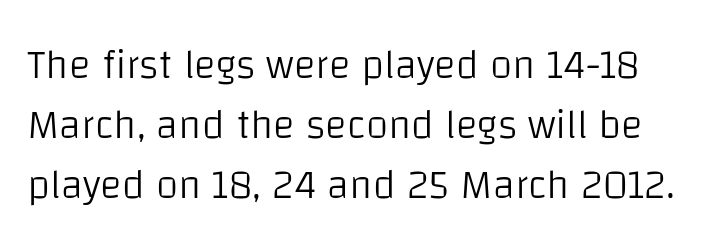
The image shows 41 px light sans-serif type, upright; set normal line spacing (1.46x), normal letter spacing, not underlined; low stroke contrast and a large x-height.
